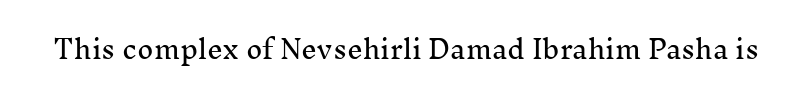
The image shows 25 px text type, upright; set normal letter spacing, not underlined.
